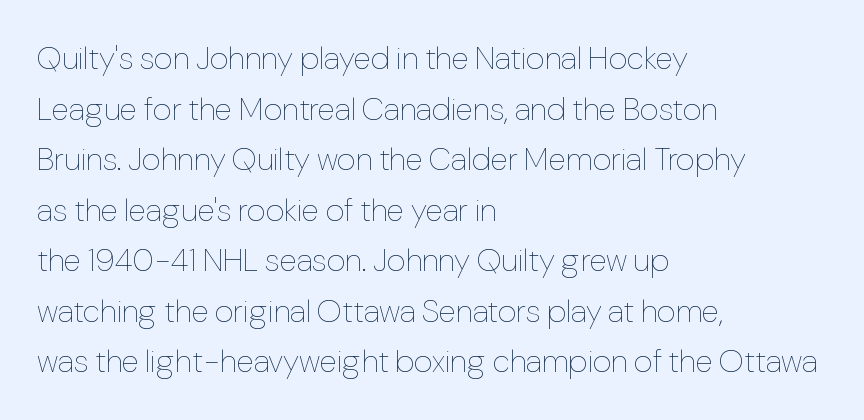
The image shows 32 px thin type, upright; set left-aligned, normal line spacing (1.58x), normal letter spacing, not underlined; low stroke contrast and a medium x-height.
